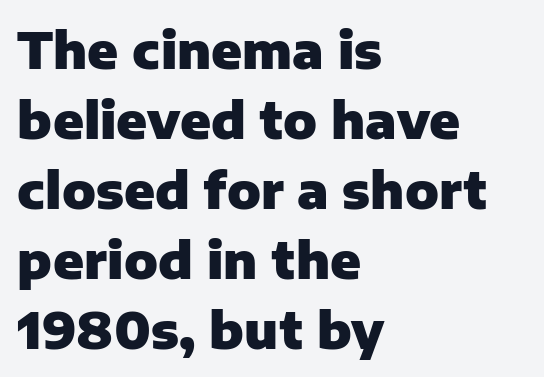
Q: Is the text bold? A: Yes.
Q: Is the text italic (slanted)? A: No, it is upright.
Q: Is the typeface a serif or a sans-serif typeface? A: Sans-serif.
Q: Is the text underlined? A: No.
Q: How is the paragraph aligned? A: Left-aligned.
Q: Is the spacing between letters normal or unusually wide? A: Normal.
Q: Is the spacing between lines tight, normal or loose? A: Normal.
Q: Width (condensed, normal, or wide)? A: Normal.
Q: Stroke contrast? A: Low.
Q: x-height? A: Medium.
Q: Monospaced? A: No.
